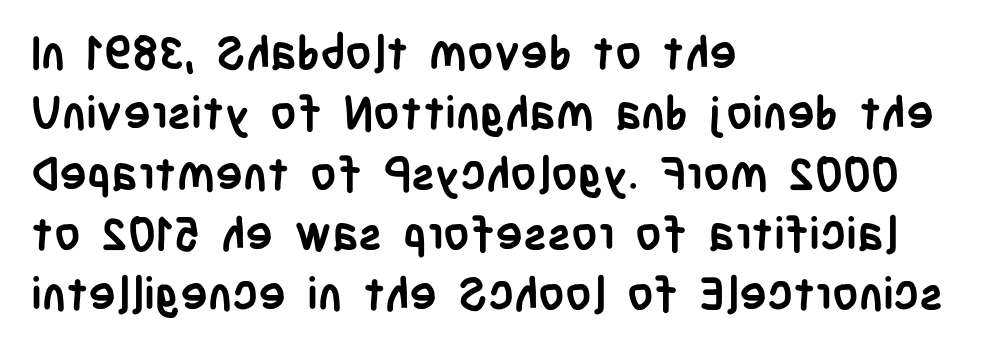
The image shows 46 px semibold, condensed sans-serif type, upright; set left-aligned, normal line spacing (1.31x), normal letter spacing, not underlined; low stroke contrast and a large x-height.
